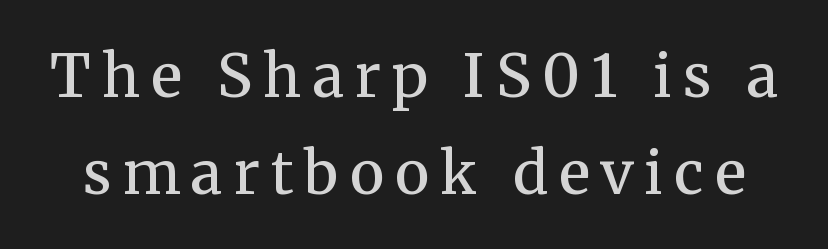
The image shows 59 px semibold serif type, upright; set normal line spacing (1.64x), not underlined; medium stroke contrast and a medium x-height.
